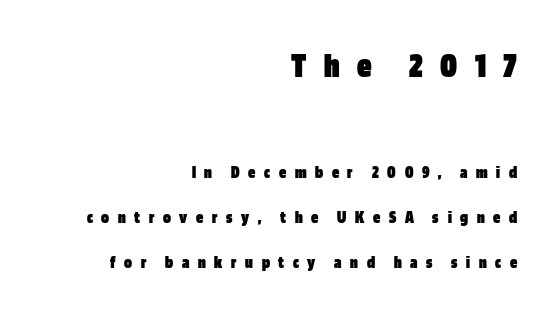
The image shows 36 px heavy, condensed sans-serif type, upright; set right-aligned, loose line spacing (2.49x), unusually wide letter spacing (+0.48 em), not underlined; the first (top) block is 2.0x larger; low stroke contrast and a large x-height.
